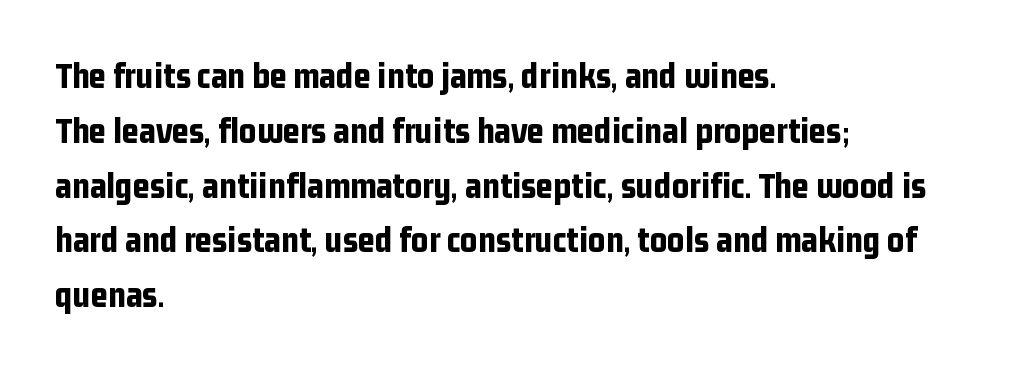
{"serif": "no", "italic": "no", "bold": "yes", "weight": "bold", "width": "condensed", "stroke_contrast": "low", "x_height": "medium", "monospaced": "no", "underline": "no", "align": "left", "line_spacing": "normal", "line_spacing_ratio": 1.48, "letter_spacing": "normal", "letter_spacing_em": 0.0, "glyph_px": 37}
